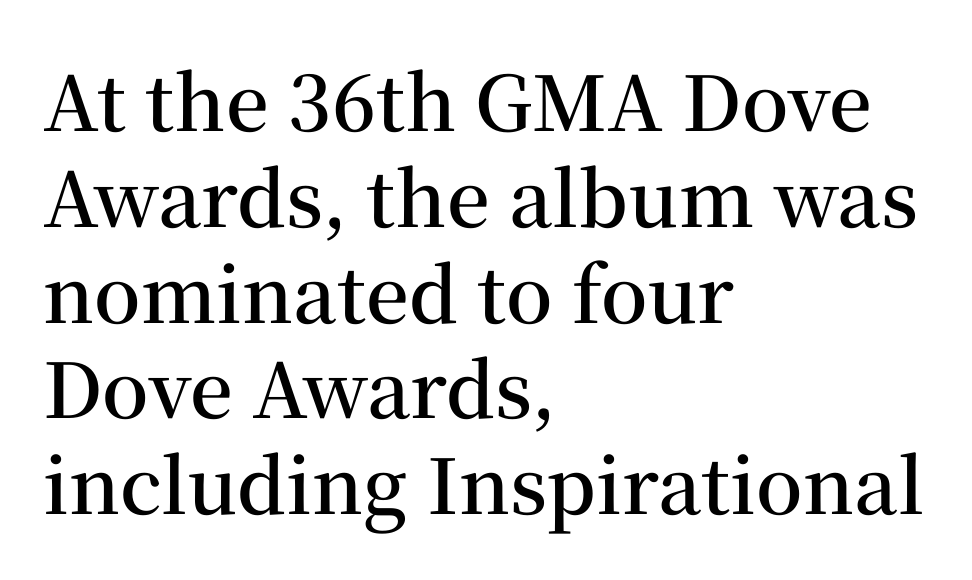
The image shows 76 px semibold serif type, upright; set left-aligned, normal line spacing (1.26x), normal letter spacing, not underlined; medium stroke contrast and a medium x-height.
